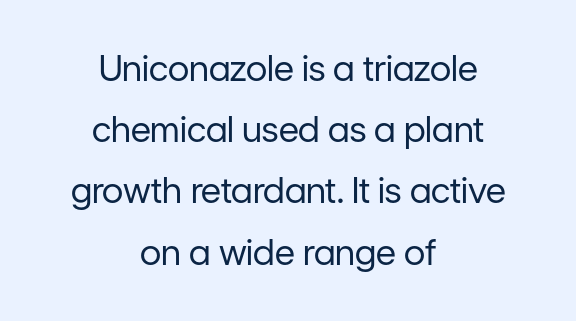
{"serif": "no", "italic": "no", "bold": "no", "weight": "regular", "width": "normal", "stroke_contrast": "low", "x_height": "medium", "monospaced": "no", "underline": "no", "align": "center", "line_spacing_ratio": 1.75, "letter_spacing": "normal", "letter_spacing_em": 0.0, "glyph_px": 35}
